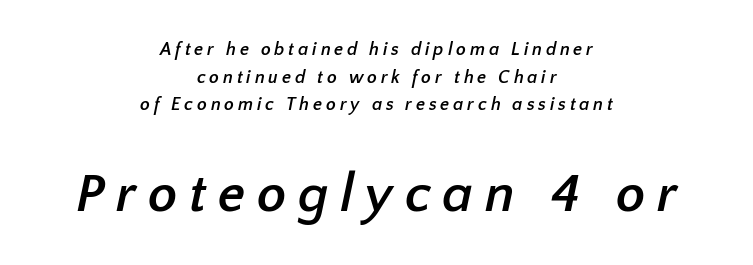
Q: Is the text bold? A: Yes.
Q: Is the typeface a serif or a sans-serif typeface? A: Sans-serif.
Q: Is the text underlined? A: No.
Q: How is the paragraph aligned? A: Centered.
Q: Is the spacing between letters normal or unusually wide? A: Unusually wide.
Q: Is the spacing between lines tight, normal or loose? A: Normal.
Q: Which block of text is set in a larger size, the first (top) or the second (bottom)? A: The second (bottom) one.
Q: Width (condensed, normal, or wide)? A: Normal.
Q: Stroke contrast? A: Low.
Q: x-height? A: Medium.
Q: Monospaced? A: No.
